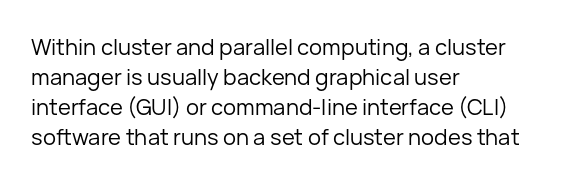
Q: Is the text bold? A: No.
Q: Is the text italic (slanted)? A: No, it is upright.
Q: Is the text underlined? A: No.
Q: How is the paragraph aligned? A: Left-aligned.
Q: Is the spacing between letters normal or unusually wide? A: Normal.
Q: Is the spacing between lines tight, normal or loose? A: Normal.
